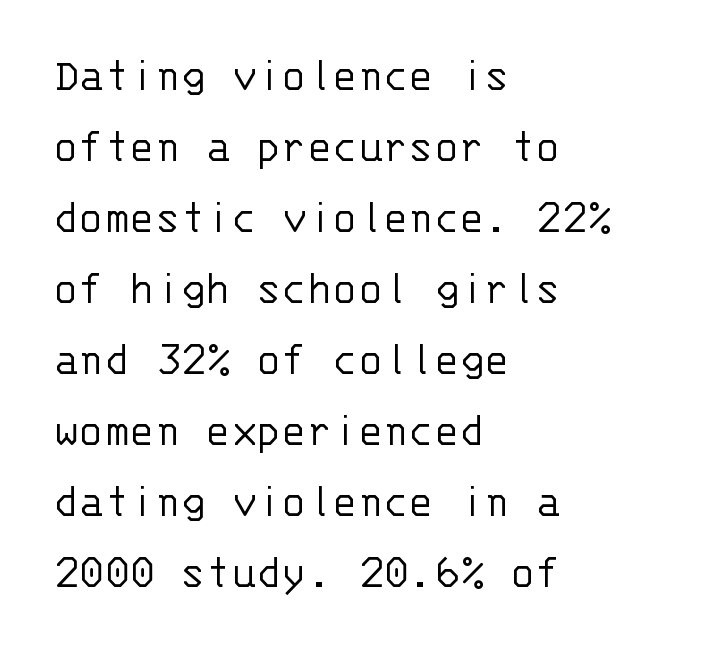
Q: Is the text bold? A: No.
Q: Is the text italic (slanted)? A: No, it is upright.
Q: Is the typeface a serif or a sans-serif typeface? A: Sans-serif.
Q: Is the text underlined? A: No.
Q: How is the paragraph aligned? A: Left-aligned.
Q: Is the spacing between letters normal or unusually wide? A: Normal.
Q: Is the spacing between lines tight, normal or loose? A: Normal.
Q: Width (condensed, normal, or wide)? A: Normal.
Q: Stroke contrast? A: Low.
Q: x-height? A: Large.
Q: Monospaced? A: Yes.
